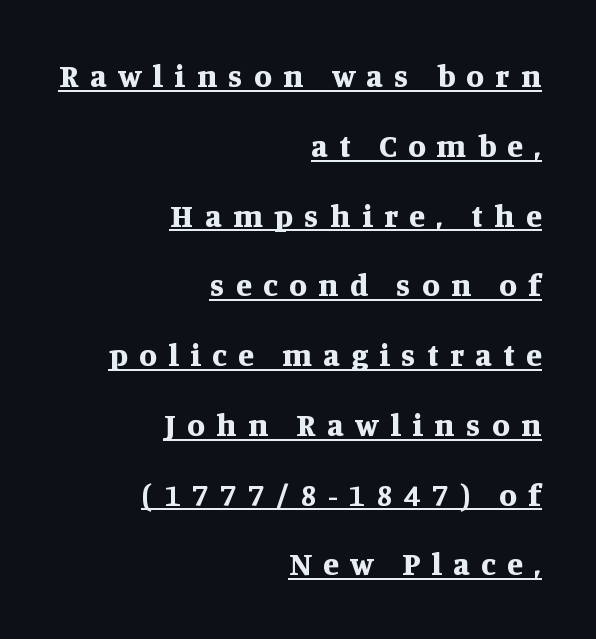
Q: Is the text bold? A: Yes.
Q: Is the text italic (slanted)? A: No, it is upright.
Q: Is the typeface a serif or a sans-serif typeface? A: Serif.
Q: Is the text underlined? A: Yes.
Q: How is the paragraph aligned? A: Right-aligned.
Q: Is the spacing between letters normal or unusually wide? A: Unusually wide.
Q: Is the spacing between lines tight, normal or loose? A: Loose.
Q: Width (condensed, normal, or wide)? A: Normal.
Q: Stroke contrast? A: Medium.
Q: x-height? A: Large.
Q: Monospaced? A: No.
